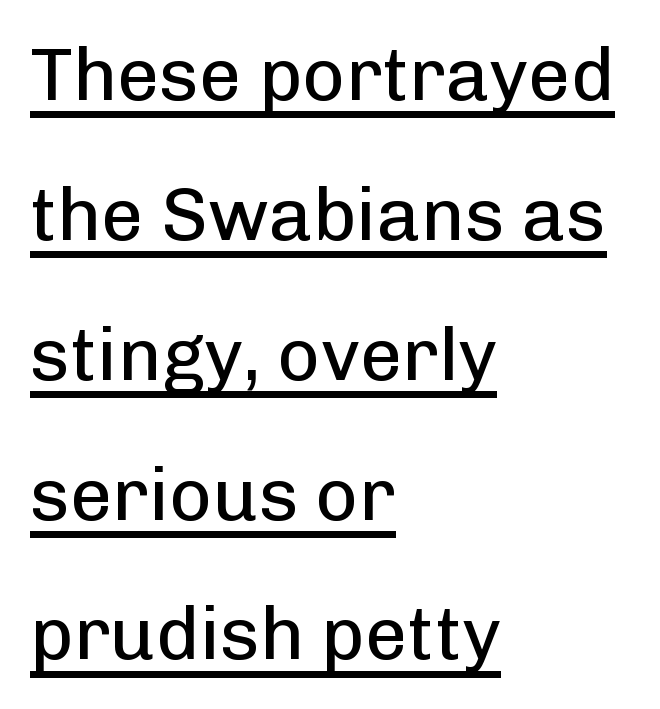
The image shows 74 px regular-weight sans-serif type, upright; set left-aligned, line spacing 1.89x, normal letter spacing, underlined; low stroke contrast and a medium x-height.
